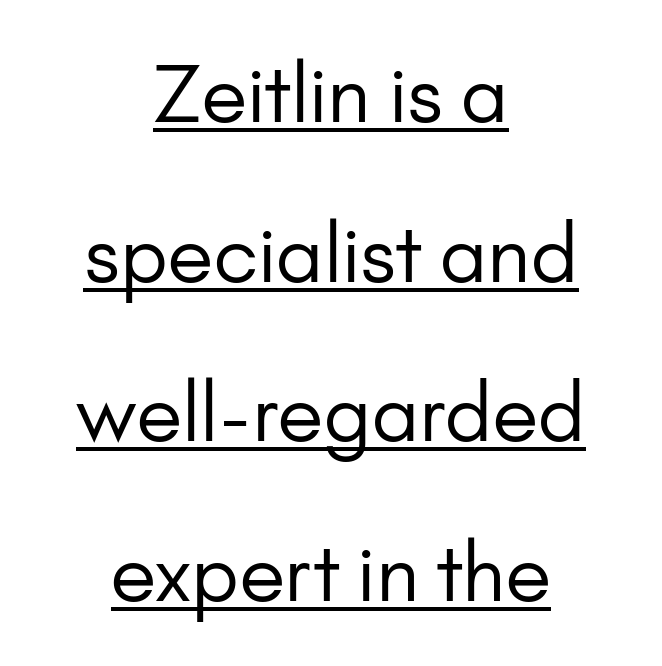
Stroke terminals: plain, sans-serif. The letters look calm and open, with moderate or lighter stems. Leading: increased. Upright lettering throughout. Glyph-to-glyph distance matches everyday printed text.
